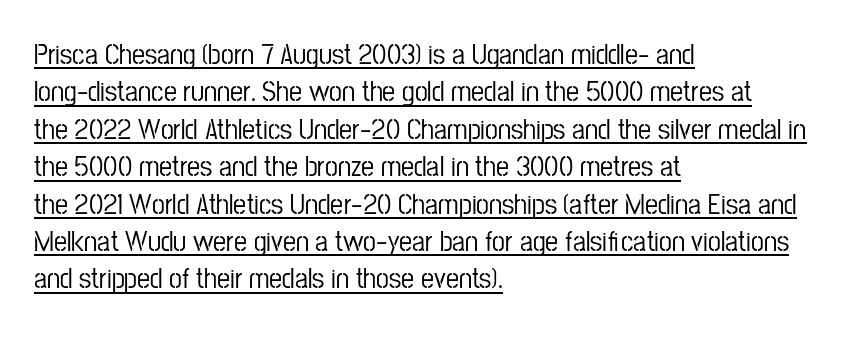
Q: Is the text italic (slanted)? A: No, it is upright.
Q: Is the typeface a serif or a sans-serif typeface? A: Sans-serif.
Q: Is the text underlined? A: Yes.
Q: How is the paragraph aligned? A: Left-aligned.
Q: Is the spacing between letters normal or unusually wide? A: Normal.
Q: Is the spacing between lines tight, normal or loose? A: Normal.
Q: Width (condensed, normal, or wide)? A: Condensed.
Q: Stroke contrast? A: Low.
Q: x-height? A: Medium.
Q: Monospaced? A: No.
